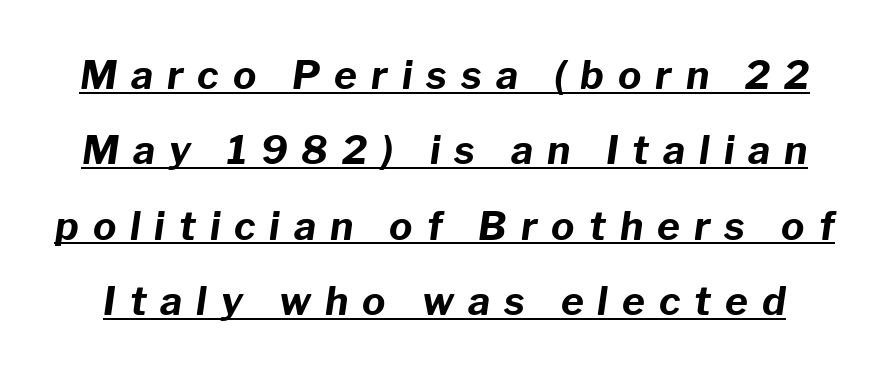
Q: Is the text bold? A: Yes.
Q: Is the text italic (slanted)? A: Yes, it leans right by about 8 degrees.
Q: Is the text underlined? A: Yes.
Q: Is the spacing between letters normal or unusually wide? A: Unusually wide.
Q: Is the spacing between lines tight, normal or loose? A: Loose.
Q: Width (condensed, normal, or wide)? A: Normal.
Q: Stroke contrast? A: Low.
Q: x-height? A: Medium.
Q: Monospaced? A: No.
